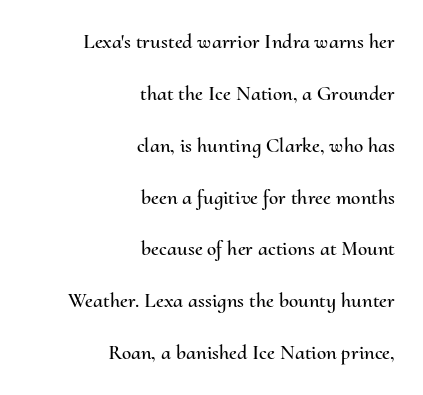
Upright lettering throughout. Has an underline been added? It has not. These lines are set flush right with a ragged left edge. Observe the ordinary spacing: letters are neighbours, not strangers. Rows of type keep a wide berth in the vertical direction.
